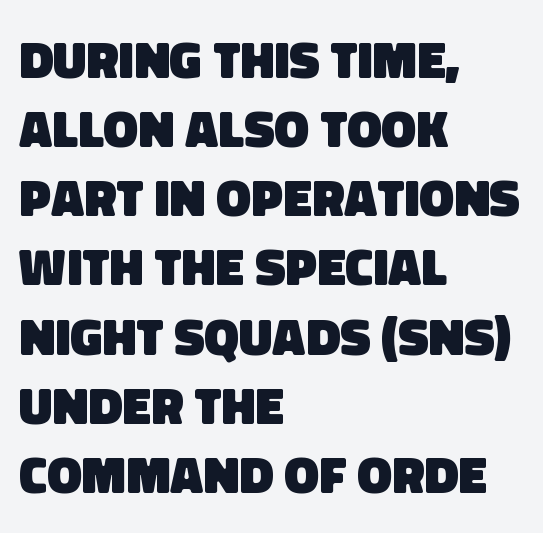
Q: Is the text bold? A: Yes.
Q: Is the typeface a serif or a sans-serif typeface? A: Sans-serif.
Q: Is the text underlined? A: No.
Q: How is the paragraph aligned? A: Left-aligned.
Q: Is the spacing between letters normal or unusually wide? A: Normal.
Q: Is the spacing between lines tight, normal or loose? A: Normal.
Q: Width (condensed, normal, or wide)? A: Normal.
Q: Stroke contrast? A: Low.
Q: x-height? A: Large.
Q: Monospaced? A: No.
